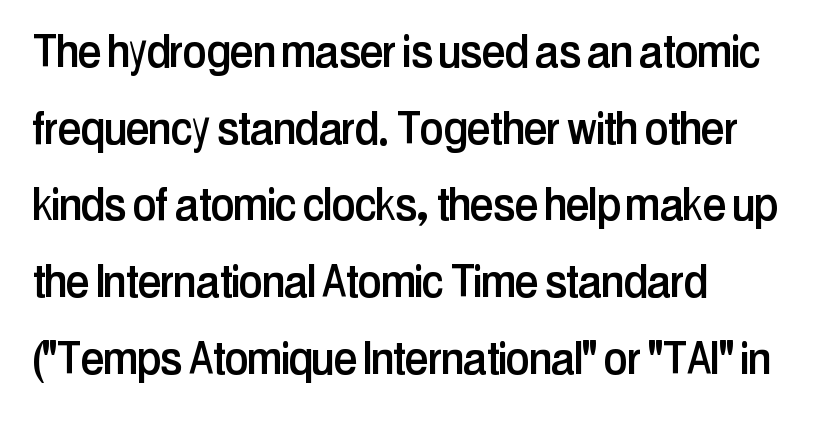
Q: Is the text italic (slanted)? A: No, it is upright.
Q: Is the typeface a serif or a sans-serif typeface? A: Sans-serif.
Q: Is the text underlined? A: No.
Q: How is the paragraph aligned? A: Left-aligned.
Q: Is the spacing between letters normal or unusually wide? A: Normal.
Q: Is the spacing between lines tight, normal or loose? A: Normal.
Q: Width (condensed, normal, or wide)? A: Condensed.
Q: Stroke contrast? A: Low.
Q: x-height? A: Medium.
Q: Monospaced? A: No.
